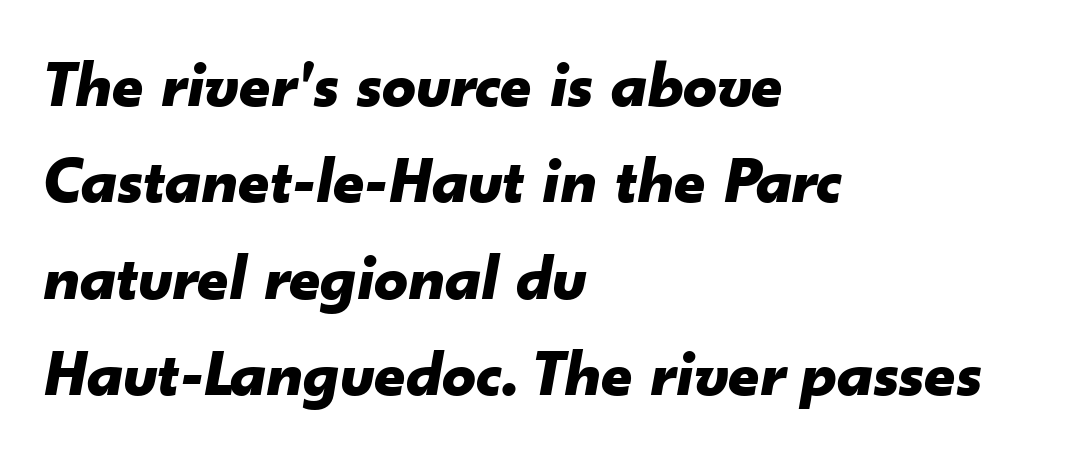
Q: Is the text bold? A: Yes.
Q: Is the text italic (slanted)? A: Yes, it leans right by about 10 degrees.
Q: Is the text underlined? A: No.
Q: How is the paragraph aligned? A: Left-aligned.
Q: Is the spacing between letters normal or unusually wide? A: Normal.
Q: Is the spacing between lines tight, normal or loose? A: Normal.
Q: Width (condensed, normal, or wide)? A: Normal.
Q: Stroke contrast? A: Low.
Q: x-height? A: Small.
Q: Monospaced? A: No.
